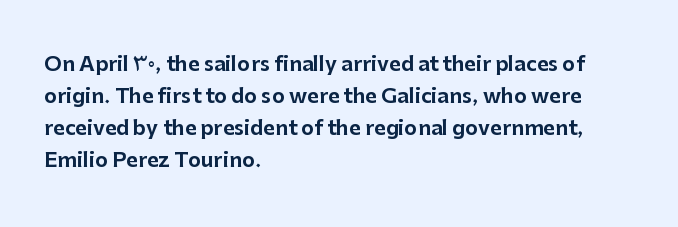
Q: Is the text italic (slanted)? A: No, it is upright.
Q: Is the text underlined? A: No.
Q: How is the paragraph aligned? A: Left-aligned.
Q: Is the spacing between letters normal or unusually wide? A: Normal.
Q: Is the spacing between lines tight, normal or loose? A: Normal.
